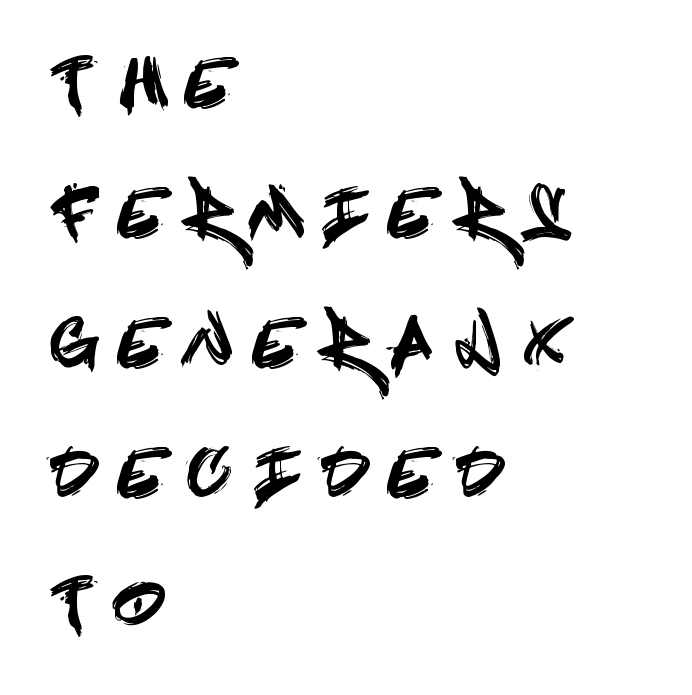
Q: Is the text italic (slanted)? A: Yes.
Q: Is the typeface a serif or a sans-serif typeface? A: Sans-serif.
Q: Is the text underlined? A: No.
Q: How is the paragraph aligned? A: Left-aligned.
Q: Is the spacing between letters normal or unusually wide? A: Unusually wide.
Q: Is the spacing between lines tight, normal or loose? A: Loose.
Q: Width (condensed, normal, or wide)? A: Condensed.
Q: x-height? A: Large.
